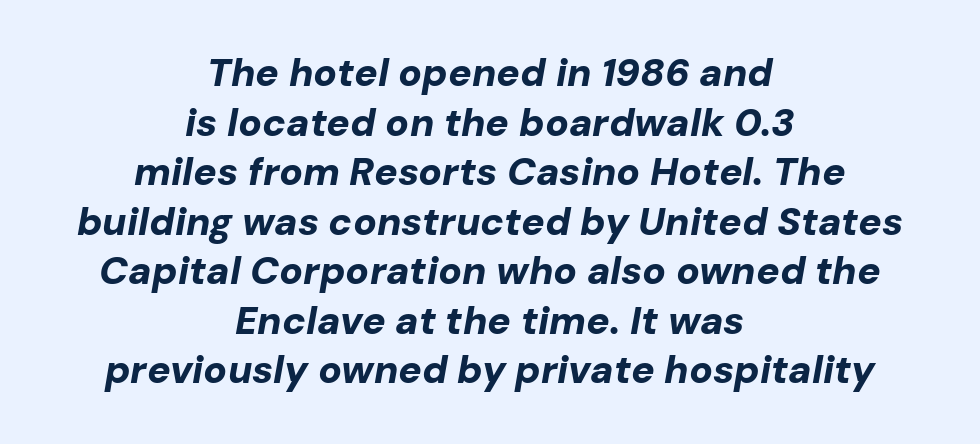
The baseline area is clear. Note the varied advance widths — an 'i' is clearly narrower than an 'm'. Interline gaps are of average width in this sample. If you folded the block vertically in half, each line would mirror itself in length. Posture: slanted.
